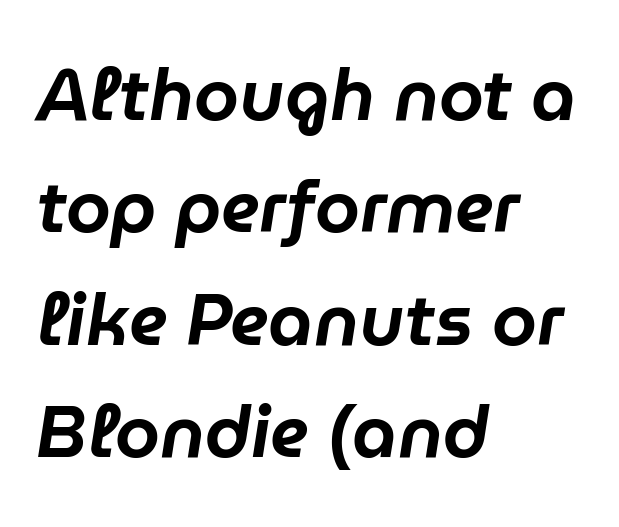
{"italic": "yes", "lean": "right", "slant_degrees": 9, "width": "normal", "stroke_contrast": "low", "x_height": "medium", "monospaced": "no", "underline": "no", "align": "left", "line_spacing": "normal", "line_spacing_ratio": 1.56, "letter_spacing": "normal", "letter_spacing_em": 0.0, "glyph_px": 72}
